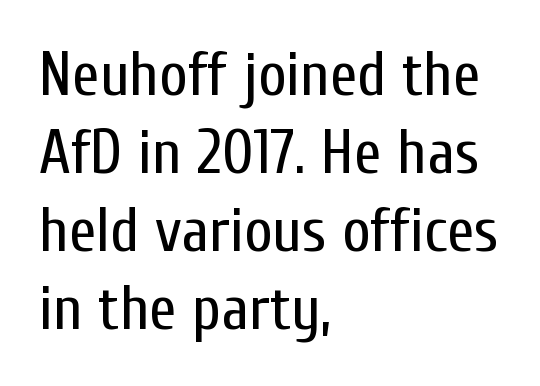
The image shows 62 px regular-weight, condensed sans-serif type, upright; set left-aligned, normal line spacing (1.26x), normal letter spacing, not underlined; low stroke contrast and a medium x-height.
